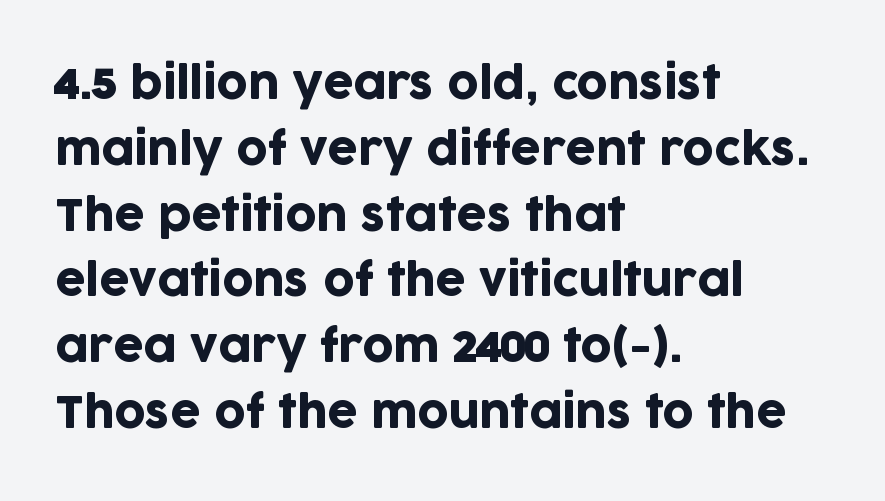
Q: Is the text italic (slanted)? A: No, it is upright.
Q: Is the typeface a serif or a sans-serif typeface? A: Sans-serif.
Q: Is the text underlined? A: No.
Q: How is the paragraph aligned? A: Left-aligned.
Q: Is the spacing between letters normal or unusually wide? A: Normal.
Q: Is the spacing between lines tight, normal or loose? A: Normal.
Q: Width (condensed, normal, or wide)? A: Normal.
Q: Stroke contrast? A: Low.
Q: x-height? A: Large.
Q: Monospaced? A: No.
